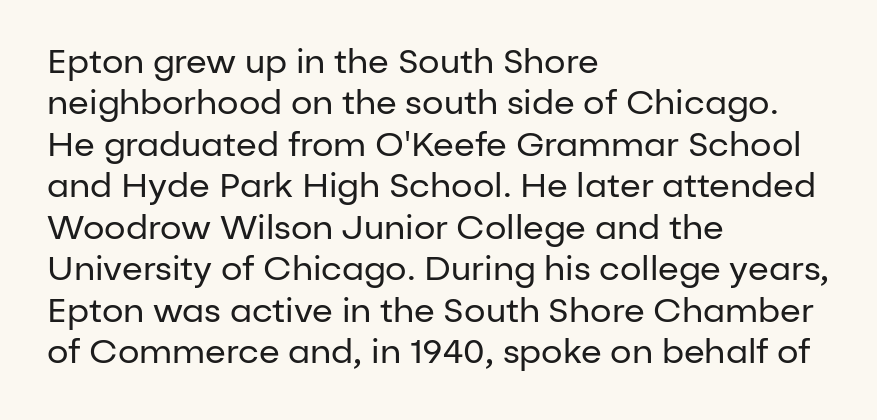
{"serif": "no", "italic": "no", "bold": "no", "weight": "regular", "width": "normal", "stroke_contrast": "low", "x_height": "medium", "monospaced": "no", "underline": "no", "align": "left", "line_spacing_ratio": 1.22, "letter_spacing": "normal", "letter_spacing_em": 0.0, "glyph_px": 34}
